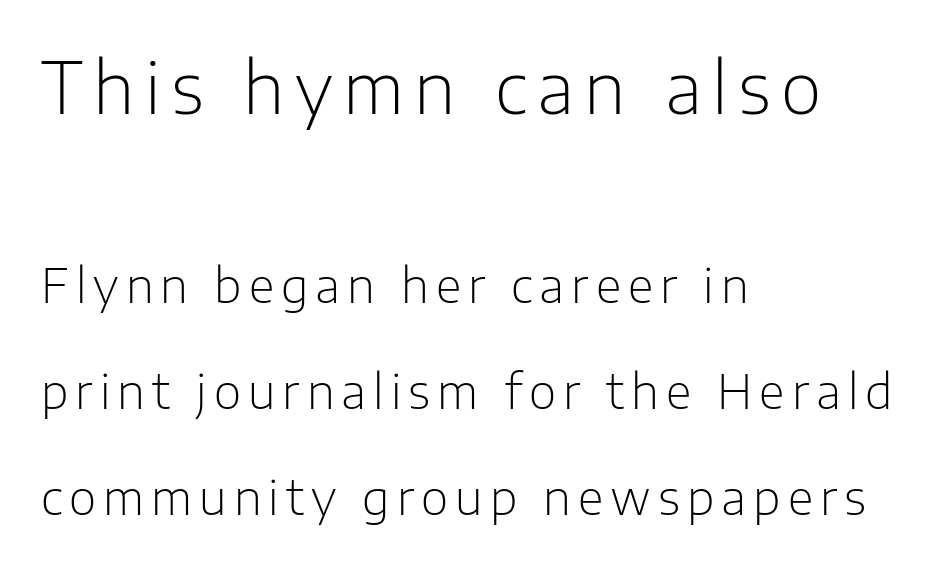
Q: Is the text bold? A: No.
Q: Is the text italic (slanted)? A: No, it is upright.
Q: Is the typeface a serif or a sans-serif typeface? A: Sans-serif.
Q: Is the text underlined? A: No.
Q: How is the paragraph aligned? A: Left-aligned.
Q: Is the spacing between lines tight, normal or loose? A: Loose.
Q: Which block of text is set in a larger size, the first (top) or the second (bottom)? A: The first (top) one.
Q: Width (condensed, normal, or wide)? A: Normal.
Q: Stroke contrast? A: Low.
Q: x-height? A: Medium.
Q: Monospaced? A: No.
